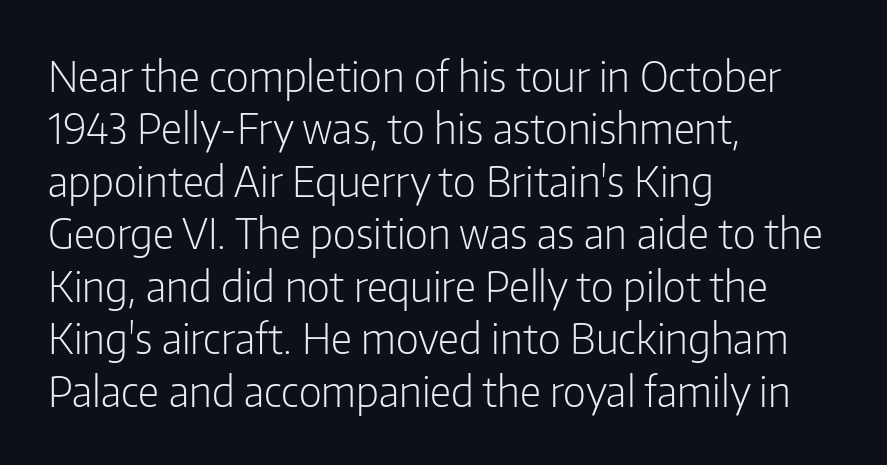
Q: Is the text bold? A: No.
Q: Is the text italic (slanted)? A: No, it is upright.
Q: Is the typeface a serif or a sans-serif typeface? A: Sans-serif.
Q: Is the text underlined? A: No.
Q: How is the paragraph aligned? A: Left-aligned.
Q: Is the spacing between letters normal or unusually wide? A: Normal.
Q: Is the spacing between lines tight, normal or loose? A: Normal.
Q: Width (condensed, normal, or wide)? A: Condensed.
Q: Stroke contrast? A: Low.
Q: x-height? A: Medium.
Q: Monospaced? A: No.
